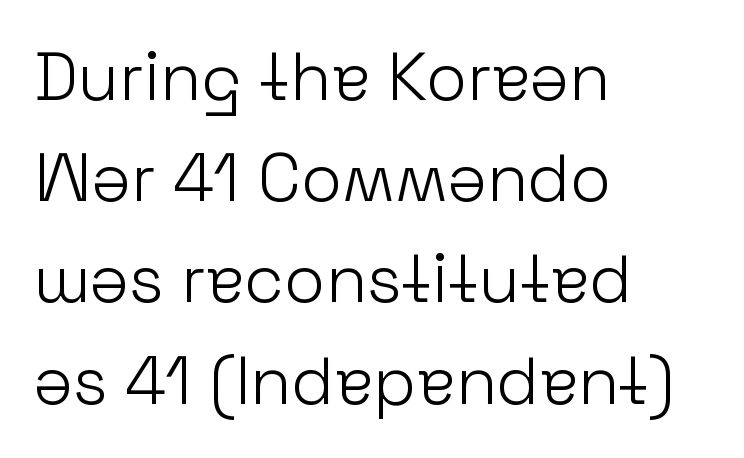
The image shows 67 px light sans-serif type, upright; set left-aligned, normal line spacing (1.51x), normal letter spacing, not underlined; low stroke contrast and a medium x-height.
